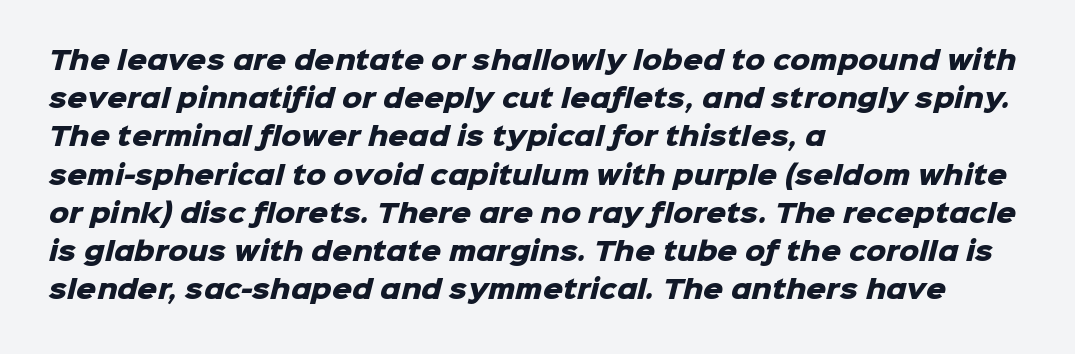
{"bold": "yes", "underline": "no", "align": "left", "line_spacing": "normal", "line_spacing_ratio": 1.53, "letter_spacing": "normal", "letter_spacing_em": 0.0, "glyph_px": 25}
